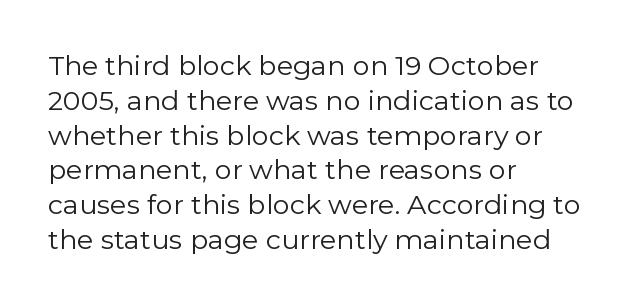
Q: Is the text bold? A: No.
Q: Is the text italic (slanted)? A: No, it is upright.
Q: Is the text underlined? A: No.
Q: How is the paragraph aligned? A: Left-aligned.
Q: Is the spacing between letters normal or unusually wide? A: Normal.
Q: Is the spacing between lines tight, normal or loose? A: Normal.
